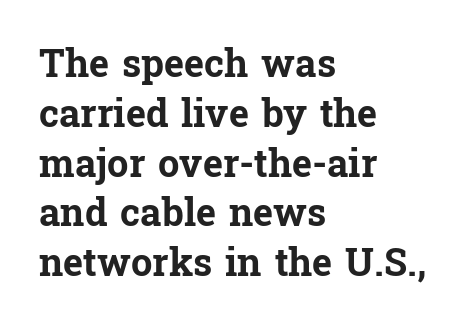
The image shows 38 px bold serif type, upright; set left-aligned, normal line spacing (1.31x), normal letter spacing, not underlined; low stroke contrast and a medium x-height.
